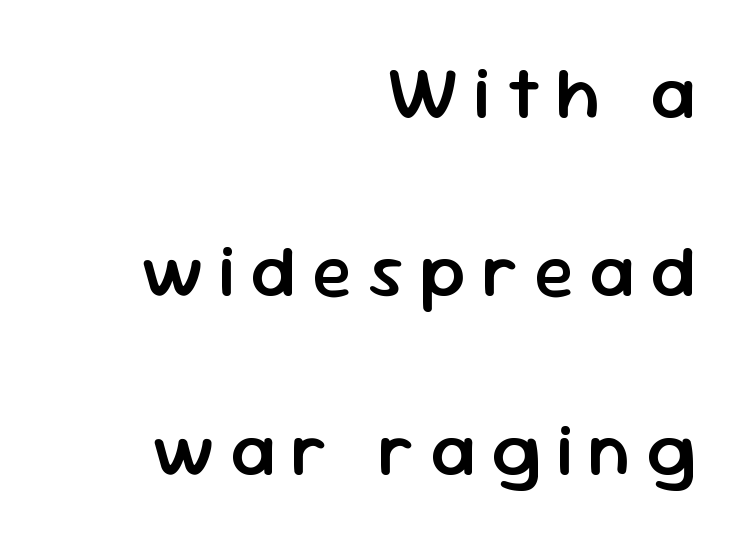
{"serif": "no", "italic": "no", "bold": "semi", "weight": "semibold", "width": "normal", "stroke_contrast": "low", "x_height": "medium", "monospaced": "no", "underline": "no", "align": "right", "line_spacing": "loose", "line_spacing_ratio": 2.41, "letter_spacing": "wide", "letter_spacing_em": 0.21, "glyph_px": 74}
